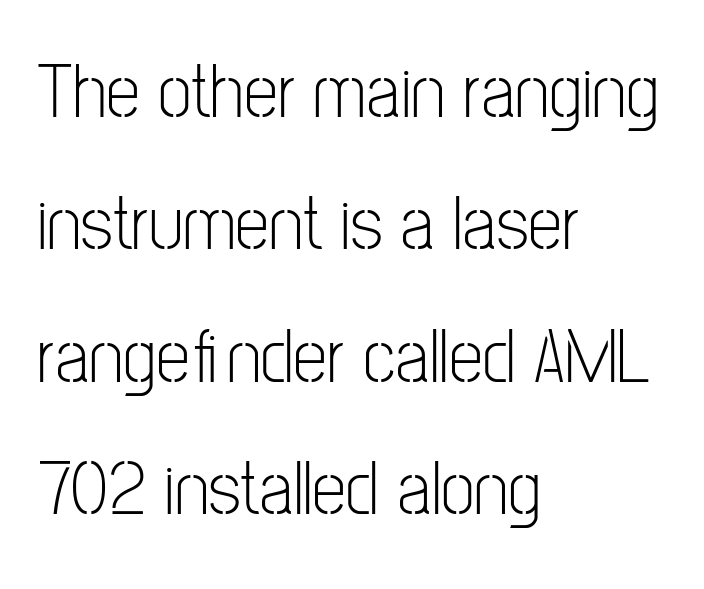
The image shows 77 px light, condensed sans-serif type, upright; set left-aligned, line spacing 1.72x, normal letter spacing, not underlined; low stroke contrast and a medium x-height.
